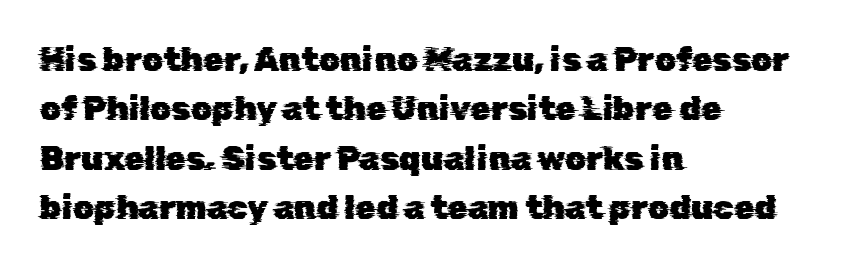
{"serif": "no", "width": "normal", "stroke_contrast": "low", "x_height": "medium", "monospaced": "no", "underline": "no", "align": "left", "line_spacing": "normal", "line_spacing_ratio": 1.5, "letter_spacing": "normal", "letter_spacing_em": 0.0, "glyph_px": 33}
